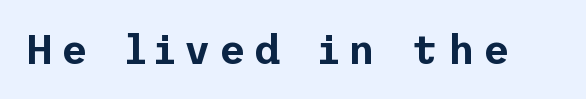
{"serif": "no", "italic": "no", "width": "normal", "stroke_contrast": "low", "x_height": "medium", "underline": "no", "letter_spacing": "wide", "letter_spacing_em": 0.21, "glyph_px": 41}
